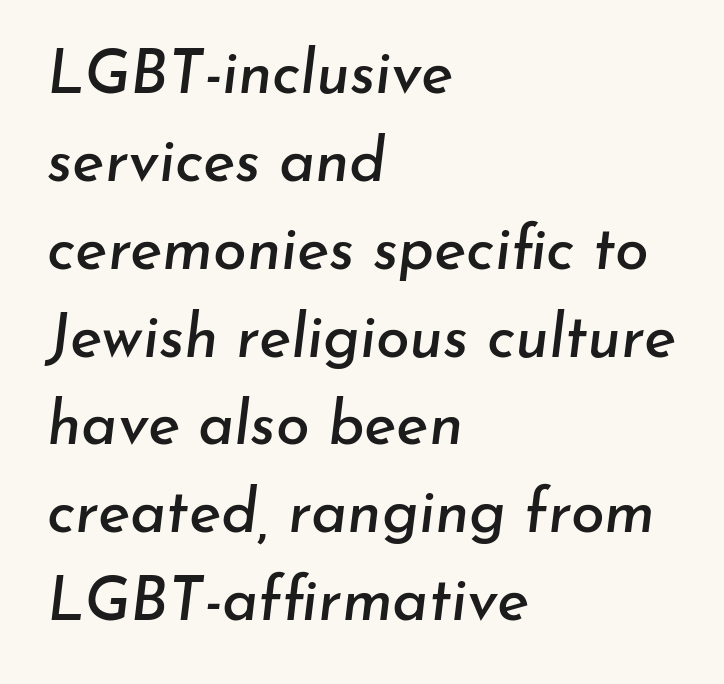
The image shows 61 px text type, italic (leaning right); set left-aligned, normal line spacing (1.44x), normal letter spacing, not underlined; low stroke contrast and a small x-height.
